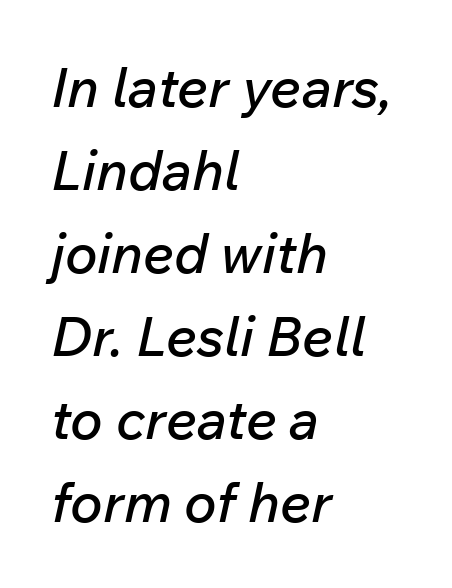
The image shows 55 px text type, italic (leaning right); set left-aligned, normal line spacing (1.51x), normal letter spacing, not underlined; low stroke contrast and a medium x-height.
